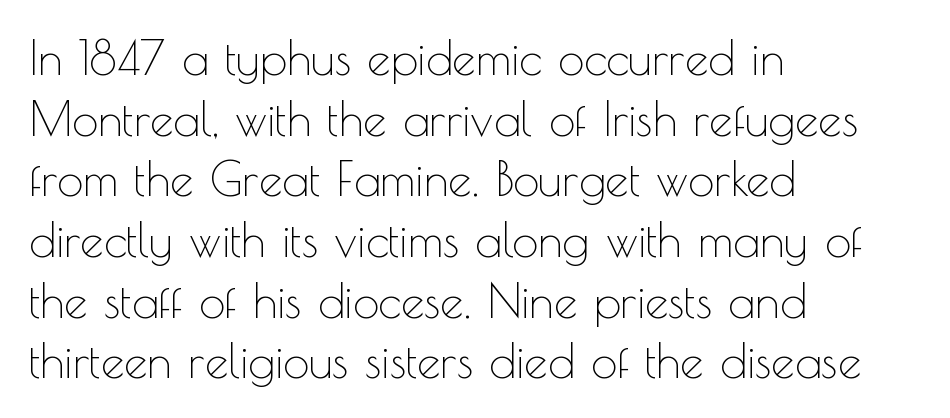
Q: Is the text bold? A: No.
Q: Is the text italic (slanted)? A: No, it is upright.
Q: Is the typeface a serif or a sans-serif typeface? A: Sans-serif.
Q: Is the text underlined? A: No.
Q: How is the paragraph aligned? A: Left-aligned.
Q: Is the spacing between letters normal or unusually wide? A: Normal.
Q: Is the spacing between lines tight, normal or loose? A: Normal.
Q: Width (condensed, normal, or wide)? A: Normal.
Q: x-height? A: Small.
Q: Monospaced? A: No.
